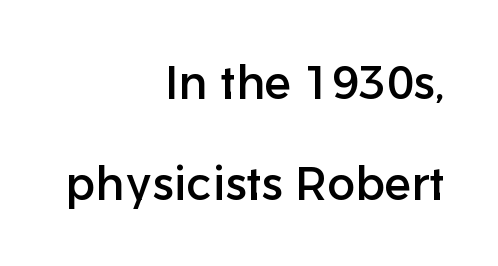
The image shows 47 px sans-serif type, upright; set right-aligned, loose line spacing (2.15x), normal letter spacing, not underlined; low stroke contrast and a medium x-height.
